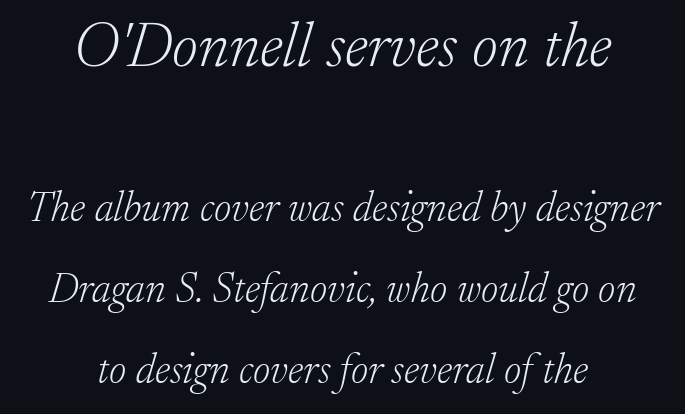
The image shows 63 px light serif type, italic (leaning right); set centered, loose line spacing (1.92x), normal letter spacing, not underlined; the first (top) block is 1.5x larger; low stroke contrast and a small x-height.
